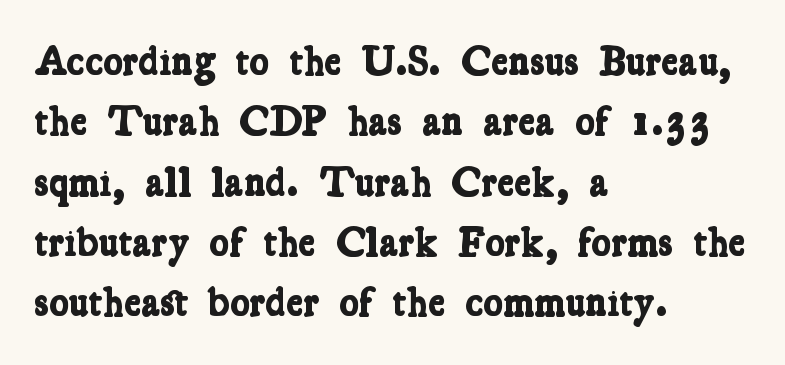
The image shows 41 px bold, condensed serif type; set left-aligned, normal line spacing (1.47x), normal letter spacing, not underlined; low stroke contrast and a medium x-height.
